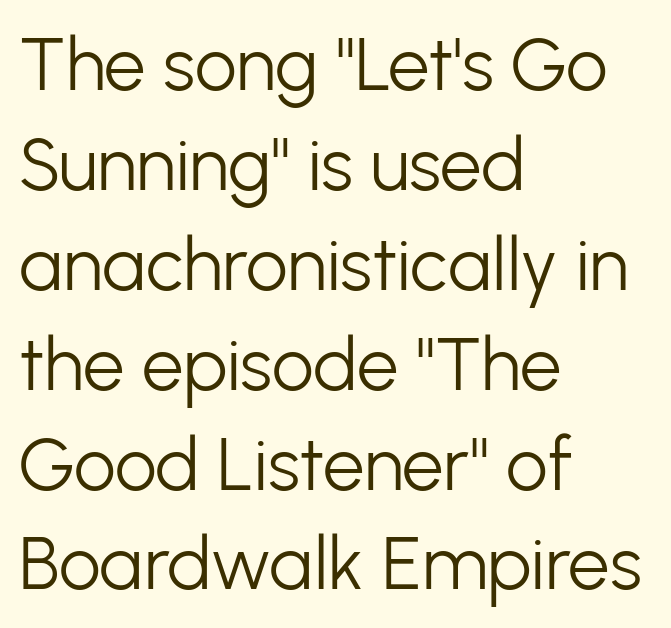
A roman cut, with each character standing at attention. The type family on display is of the sans-serif kind. A typesetter would call this zero additional tracking. The passage shown is typed in a proportional face where columns would drift. Stems here are at most as thick as an everyday book face. The lines are quadded left.
